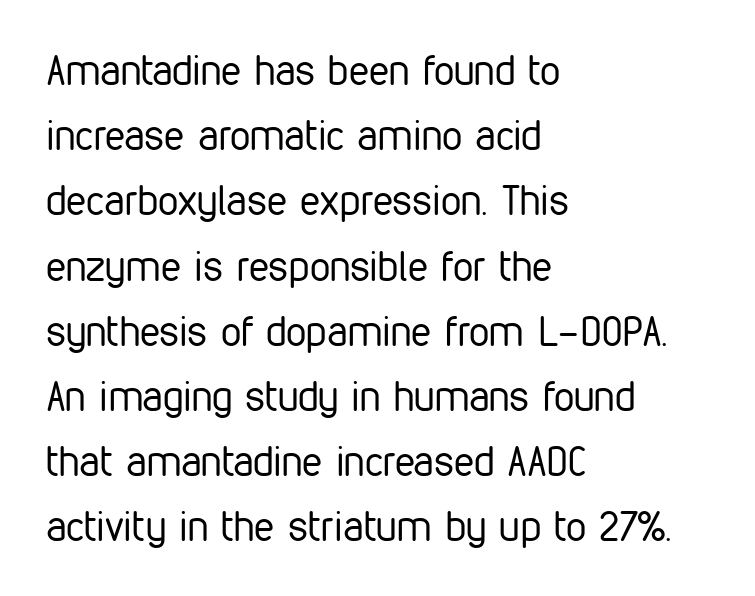
{"serif": "no", "italic": "no", "bold": "no", "weight": "regular", "width": "condensed", "stroke_contrast": "low", "x_height": "medium", "monospaced": "no", "underline": "no", "align": "left", "line_spacing": "normal", "line_spacing_ratio": 1.59, "letter_spacing": "normal", "letter_spacing_em": 0.0, "glyph_px": 41}
